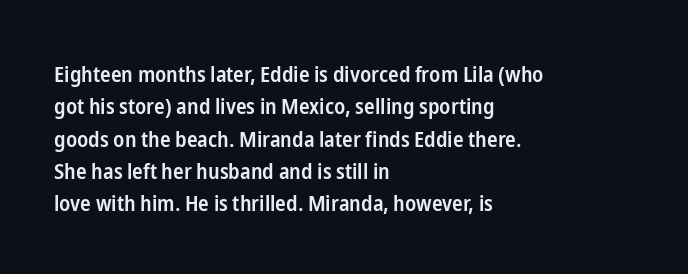
One glance says typical: line gaps are just what's usual. Type without underlining. The passage is arranged the way most books set body copy — flush left. The passage shown has conventional tracking throughout.
